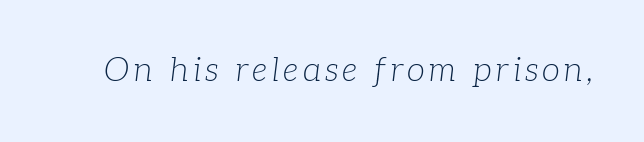
{"serif": "yes", "italic": "yes", "lean": "right", "slant_degrees": 7, "bold": "no", "weight": "light", "width": "normal", "stroke_contrast": "low", "x_height": "medium", "monospaced": "no", "underline": "no", "glyph_px": 33}
